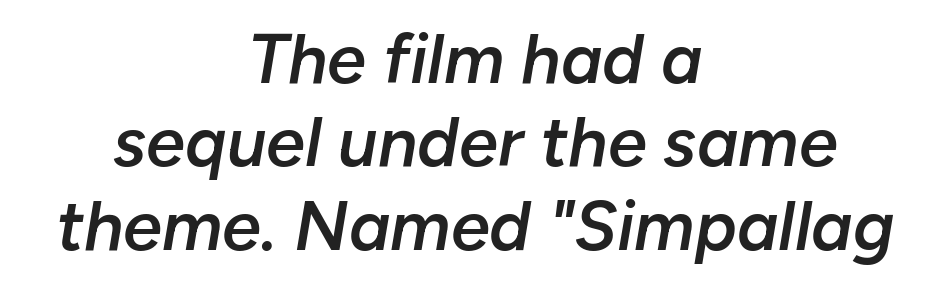
{"italic": "yes", "lean": "right", "slant_degrees": 10, "bold": "semi", "weight": "semibold", "width": "normal", "stroke_contrast": "low", "x_height": "medium", "monospaced": "no", "underline": "no", "align": "center", "line_spacing_ratio": 1.19, "letter_spacing": "normal", "letter_spacing_em": 0.0, "glyph_px": 70}
